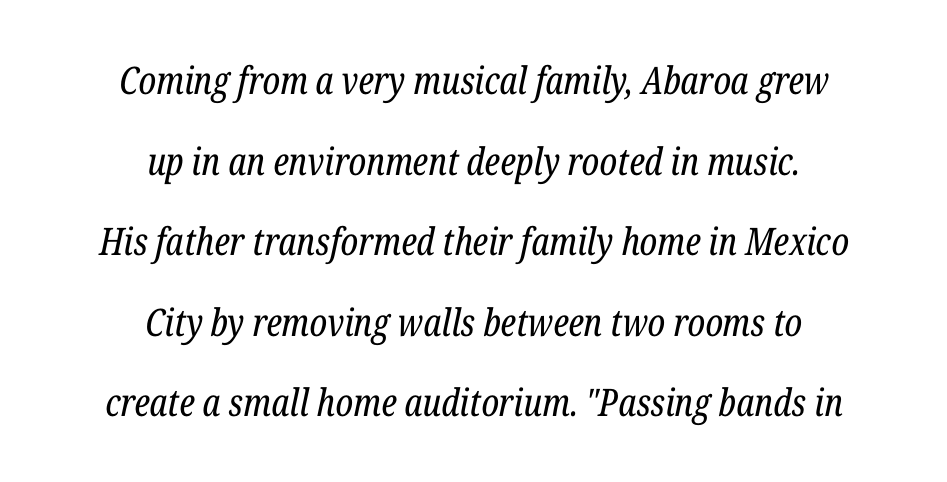
Q: Is the text bold? A: No.
Q: Is the text italic (slanted)? A: Yes, it leans right by about 12 degrees.
Q: Is the typeface a serif or a sans-serif typeface? A: Serif.
Q: Is the text underlined? A: No.
Q: How is the paragraph aligned? A: Centered.
Q: Is the spacing between letters normal or unusually wide? A: Normal.
Q: Is the spacing between lines tight, normal or loose? A: Loose.
Q: Width (condensed, normal, or wide)? A: Condensed.
Q: Stroke contrast? A: Low.
Q: x-height? A: Medium.
Q: Monospaced? A: No.
